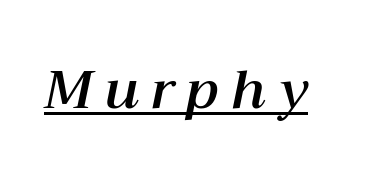
The image shows 53 px text type, italic (leaning right); set unusually wide letter spacing (+0.22 em), underlined; medium stroke contrast and a medium x-height.
